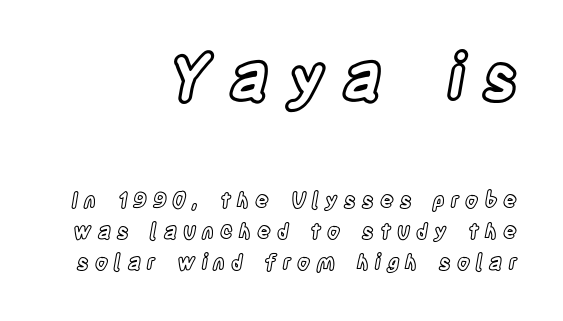
Where is the straight margin? On the right. Underlining? Definitely not there. Which of the two is more prominent by size? The first, at the top. Short note: letters widely spaced. Reading down the column, the eye jumps a familiar distance to each next line.
